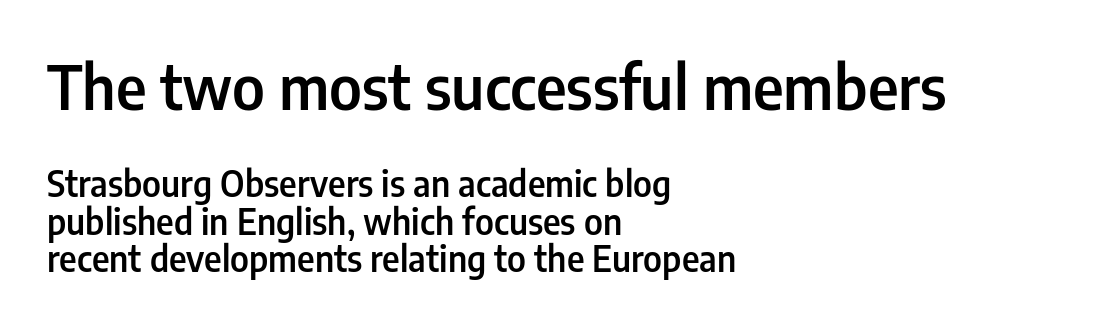
Firm but not heavy-handed strokes: this text is semibold. Varying glyph widths throughout — classic text-font behaviour. How would I describe the line gaps? Narrow and economical. Posture: straight, roman, zero tilt.
